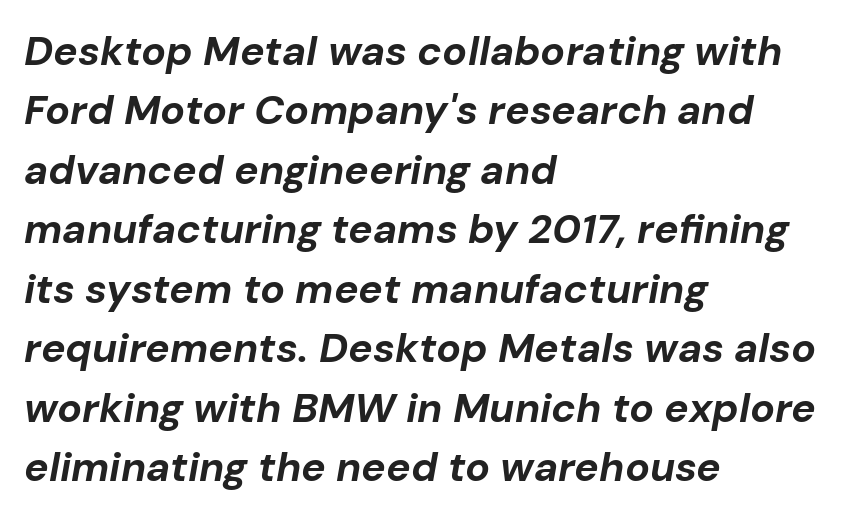
Underline: absent. Tracking here is standard; glyphs follow each other at the usual distance. The letters are slanted; this is an italic face. Chunky letters — that's bold for sure. These lines are rendered in a variable-pitch font. Short and long lines alike share a common starting point at left.
